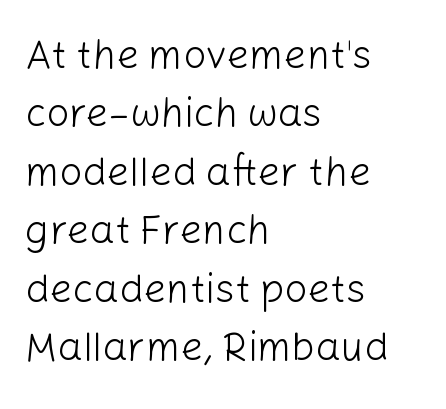
{"serif": "no", "italic": "no", "bold": "no", "weight": "light", "width": "normal", "stroke_contrast": "low", "x_height": "medium", "monospaced": "no", "underline": "no", "align": "left", "line_spacing": "normal", "line_spacing_ratio": 1.46, "letter_spacing": "normal", "letter_spacing_em": 0.0, "glyph_px": 40}
